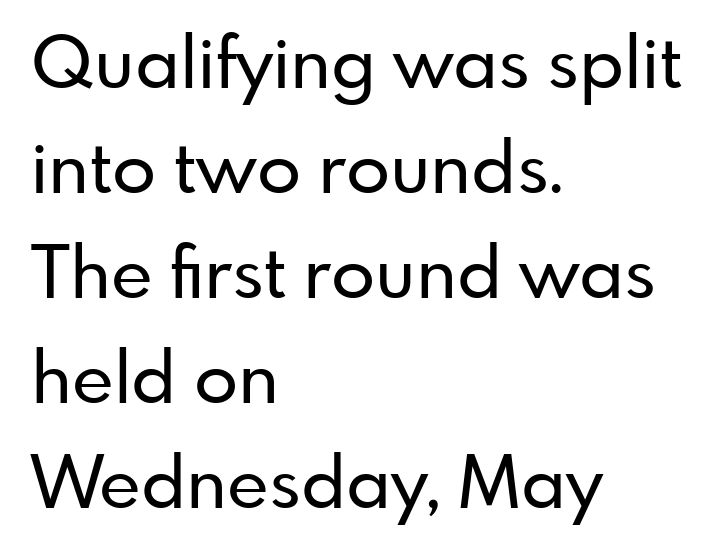
Q: Is the text italic (slanted)? A: No, it is upright.
Q: Is the typeface a serif or a sans-serif typeface? A: Sans-serif.
Q: Is the text underlined? A: No.
Q: How is the paragraph aligned? A: Left-aligned.
Q: Is the spacing between letters normal or unusually wide? A: Normal.
Q: Is the spacing between lines tight, normal or loose? A: Normal.
Q: Width (condensed, normal, or wide)? A: Normal.
Q: Stroke contrast? A: Low.
Q: x-height? A: Small.
Q: Monospaced? A: No.
